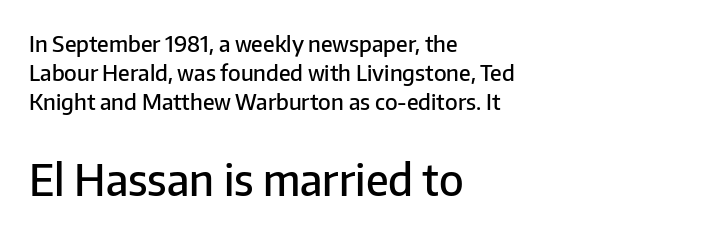
The image shows 43 px semibold sans-serif type, upright; set left-aligned, normal line spacing (1.32x), normal letter spacing, not underlined; the second (bottom) block is 1.95x larger; low stroke contrast and a medium x-height.
